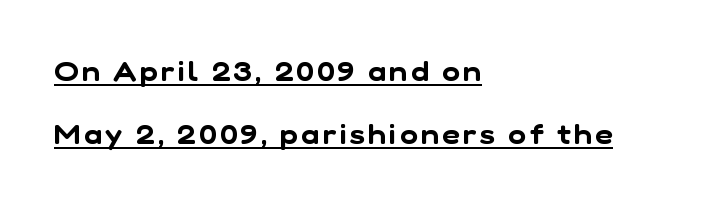
The image shows 27 px text type; set left-aligned, loose line spacing (2.33x), underlined.
